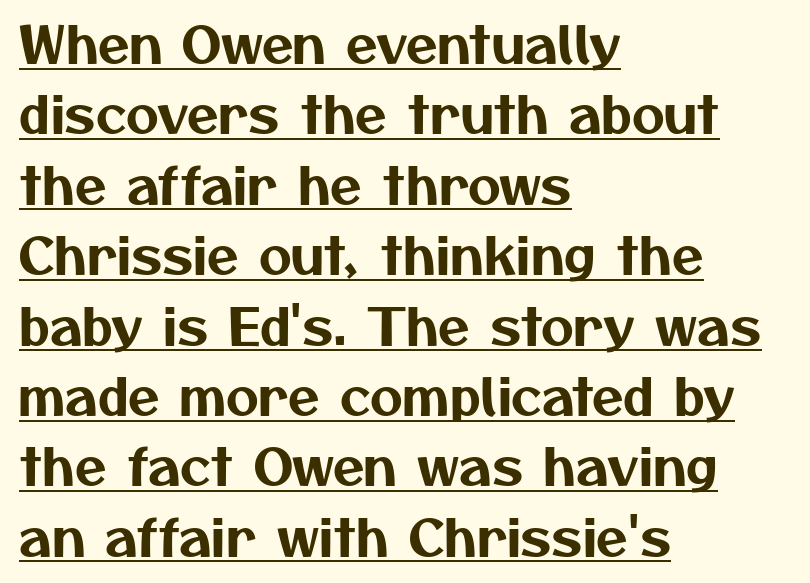
{"serif": "no", "width": "normal", "stroke_contrast": "medium", "x_height": "medium", "monospaced": "no", "underline": "yes", "align": "left", "line_spacing": "normal", "line_spacing_ratio": 1.38, "letter_spacing": "normal", "letter_spacing_em": 0.0, "glyph_px": 51}
